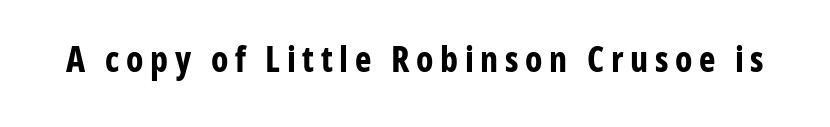
Q: Is the text bold? A: Yes.
Q: Is the text italic (slanted)? A: No, it is upright.
Q: Is the typeface a serif or a sans-serif typeface? A: Sans-serif.
Q: Is the text underlined? A: No.
Q: Width (condensed, normal, or wide)? A: Condensed.
Q: Stroke contrast? A: Low.
Q: x-height? A: Medium.
Q: Monospaced? A: No.
